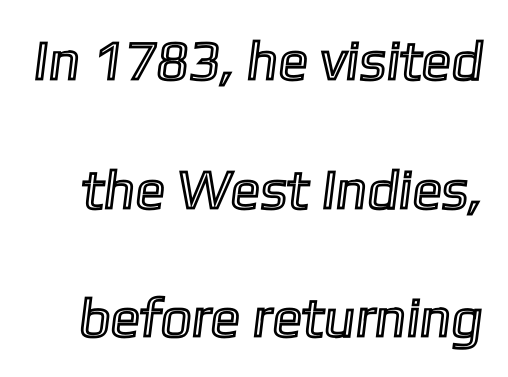
{"width": "normal", "x_height": "medium", "monospaced": "no", "underline": "no", "line_spacing": "loose", "line_spacing_ratio": 2.34, "letter_spacing": "normal", "letter_spacing_em": 0.0, "glyph_px": 55}
